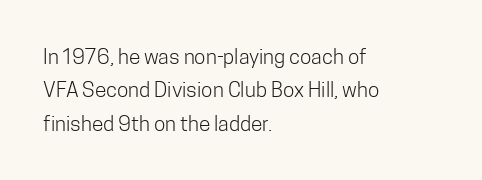
The image shows 21 px text type, upright; set left-aligned, normal line spacing (1.59x), normal letter spacing, not underlined.
